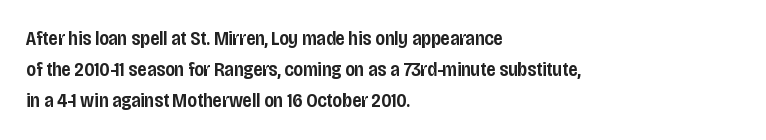
Each line starts at the same left margin while the right side varies. Default kerning and tracking; the words read as compact shapes. Notice how the stems are strictly vertical — no italics here. Compared with typical paragraphs, the rows here are spaced about the same. Has an underline been added? It has not. Strokes here are thickened, but only to semibold level.
